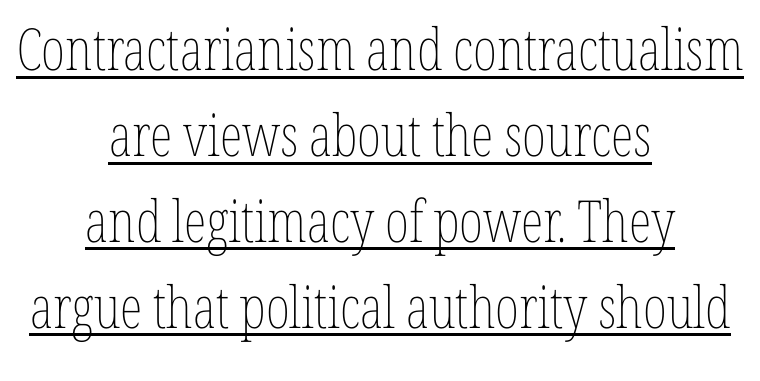
{"italic": "no", "bold": "no", "weight": "thin", "width": "condensed", "stroke_contrast": "low", "x_height": "medium", "monospaced": "no", "underline": "yes", "align": "center", "line_spacing": "normal", "line_spacing_ratio": 1.48, "letter_spacing": "normal", "letter_spacing_em": 0.0, "glyph_px": 58}
